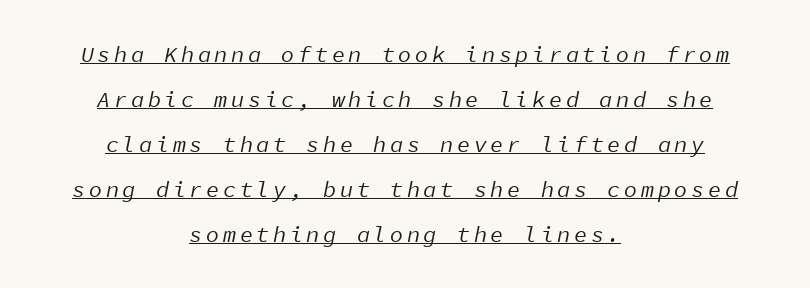
The image shows 22 px text type, italic (leaning right); set centered, loose line spacing (2.04x), underlined.
